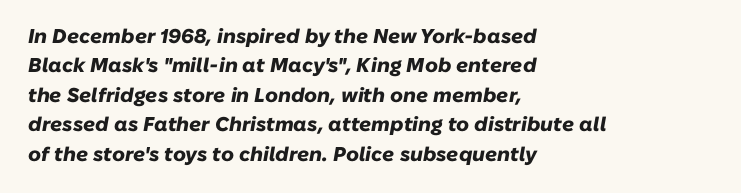
Students, note that the glyphs here touch the page at normal intervals. In CSS terms this would be text-align: left. If you drew a line through each stem, it would be angled. These lines sit exactly where default settings would place them. The baseline area is clear. Strong, thick strokes mark this as bold type.
